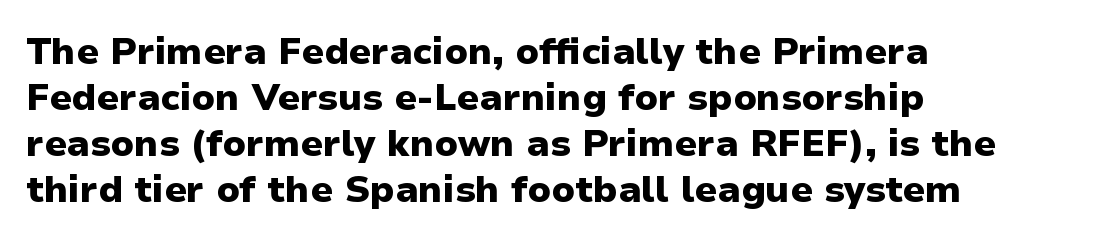
{"serif": "no", "italic": "no", "bold": "yes", "weight": "heavy", "width": "normal", "stroke_contrast": "low", "x_height": "medium", "monospaced": "no", "underline": "no", "align": "left", "line_spacing_ratio": 1.24, "letter_spacing": "normal", "letter_spacing_em": 0.0, "glyph_px": 37}
